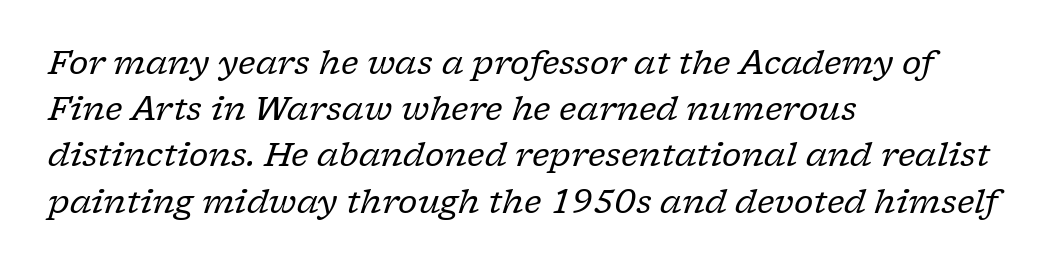
In terms of letterform style, serifs are clearly present. The rows are spaced the way most documents space them. Anything drawn beneath the words? Only blank space. The typesetter chose a ragged-right arrangement here.
